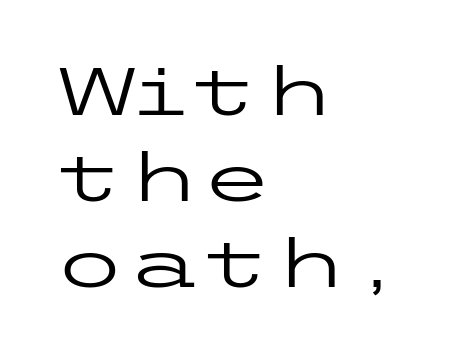
{"serif": "no", "italic": "no", "bold": "no", "weight": "regular", "width": "wide", "stroke_contrast": "low", "x_height": "medium", "underline": "no", "align": "left", "line_spacing": "normal", "line_spacing_ratio": 1.28, "letter_spacing": "normal", "letter_spacing_em": 0.0, "glyph_px": 67}
